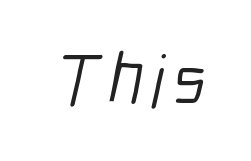
{"serif": "no", "bold": "no", "weight": "light", "width": "condensed", "stroke_contrast": "low", "x_height": "medium", "monospaced": "no", "underline": "no", "glyph_px": 74}
